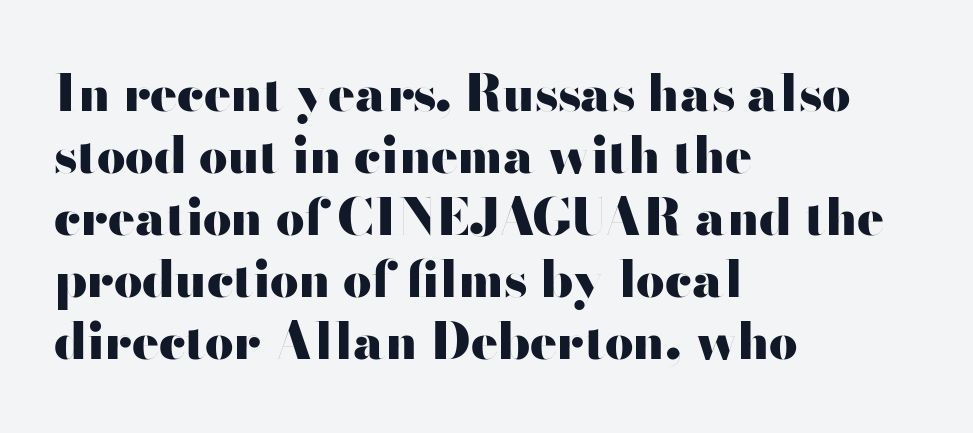
The image shows 50 px heavy, wide type, upright; set left-aligned, line spacing 1.24x, normal letter spacing, not underlined; high stroke contrast and a small x-height.
